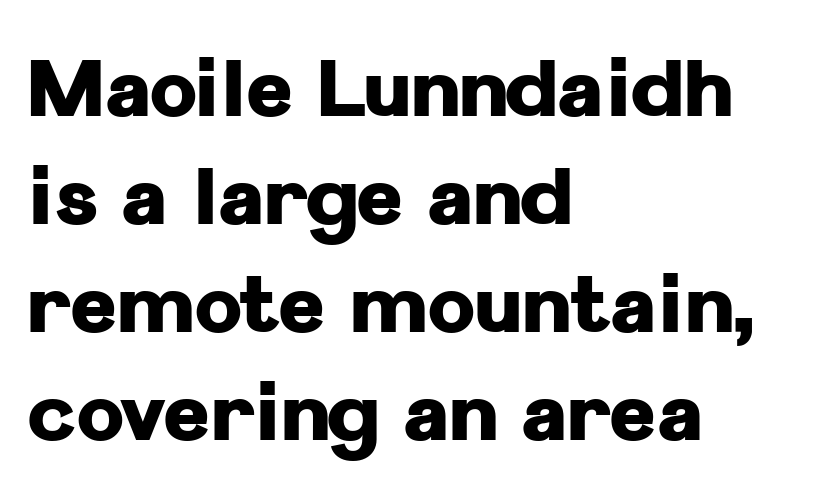
The image shows 80 px heavy sans-serif type, upright; set left-aligned, normal line spacing (1.35x), normal letter spacing, not underlined; low stroke contrast and a medium x-height.
